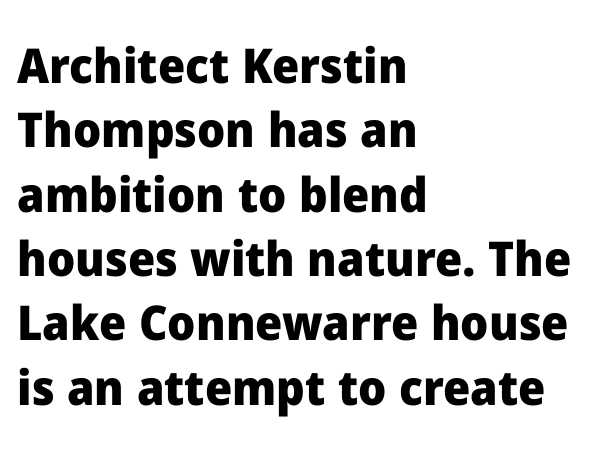
Layout note: lines flush left. How heavy is the stroke? Heavy — this is a bold. If you measured baseline to baseline, you'd find a middling distance. Short note: letters normally spaced. If you drew a line through each stem, it would be perfectly vertical.
